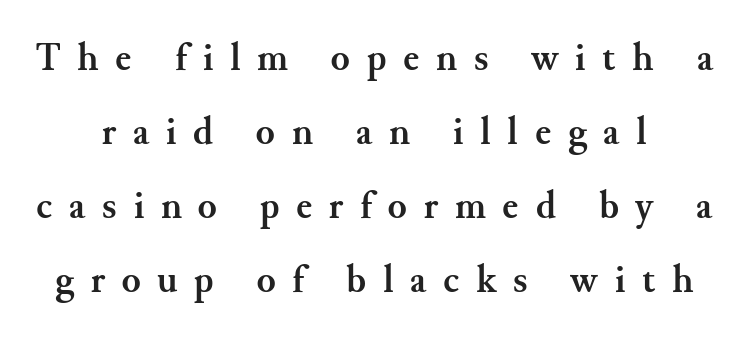
The image shows 39 px semibold serif type, upright; set loose line spacing (1.9x), unusually wide letter spacing (+0.43 em), not underlined; medium stroke contrast and a small x-height.
